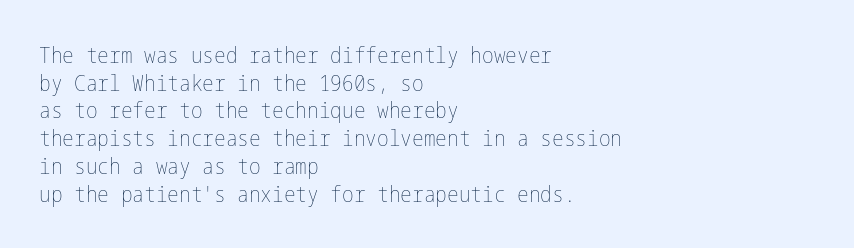
Q: Is the text bold? A: No.
Q: Is the text italic (slanted)? A: No, it is upright.
Q: Is the text underlined? A: No.
Q: How is the paragraph aligned? A: Left-aligned.
Q: Is the spacing between letters normal or unusually wide? A: Normal.
Q: Is the spacing between lines tight, normal or loose? A: Normal.
